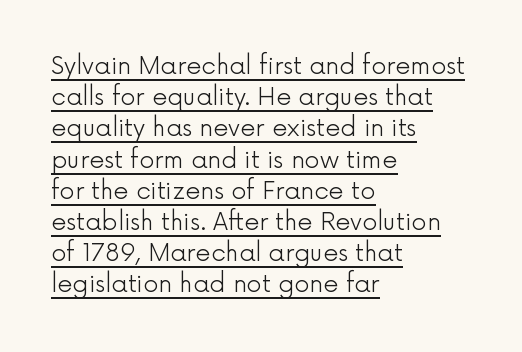
The image shows 24 px text type, upright; set left-aligned, normal line spacing (1.3x), normal letter spacing, underlined.
